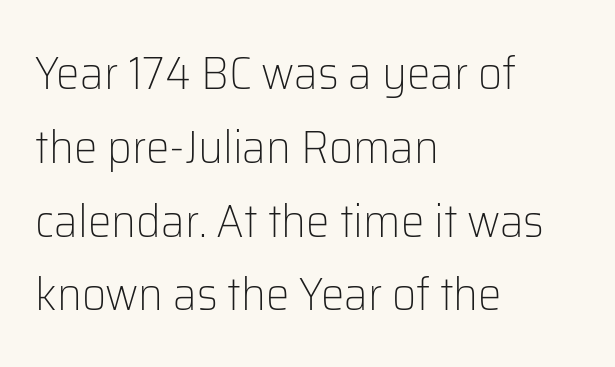
The image shows 47 px light sans-serif type, upright; set left-aligned, normal line spacing (1.57x), normal letter spacing, not underlined; low stroke contrast and a medium x-height.
